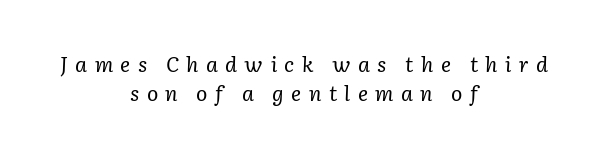
The image shows 21 px text type, italic (leaning right); set centered, normal line spacing (1.36x), unusually wide letter spacing (+0.35 em), not underlined.
